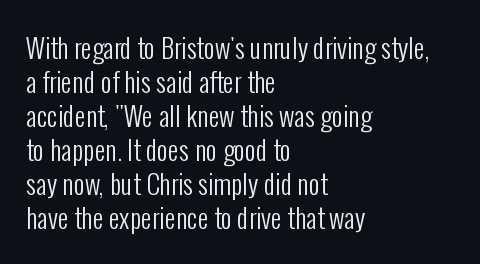
Q: Is the text bold? A: No.
Q: Is the text italic (slanted)? A: No, it is upright.
Q: Is the text underlined? A: No.
Q: How is the paragraph aligned? A: Left-aligned.
Q: Is the spacing between letters normal or unusually wide? A: Normal.
Q: Is the spacing between lines tight, normal or loose? A: Normal.
